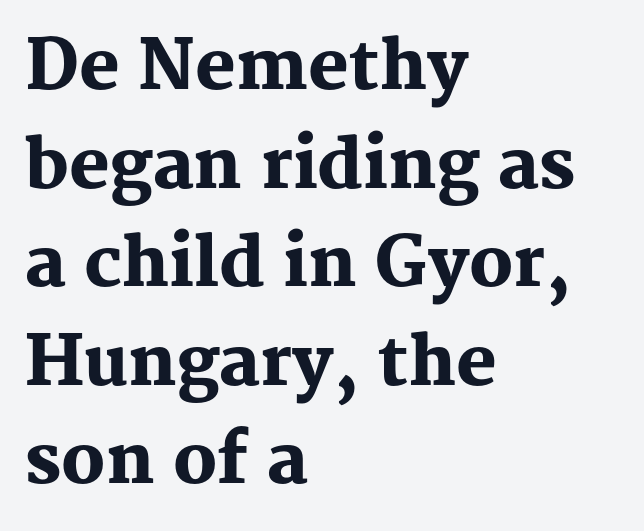
Q: Is the text bold? A: Yes.
Q: Is the text italic (slanted)? A: No, it is upright.
Q: Is the typeface a serif or a sans-serif typeface? A: Serif.
Q: Is the text underlined? A: No.
Q: How is the paragraph aligned? A: Left-aligned.
Q: Is the spacing between letters normal or unusually wide? A: Normal.
Q: Is the spacing between lines tight, normal or loose? A: Normal.
Q: Width (condensed, normal, or wide)? A: Normal.
Q: Stroke contrast? A: Medium.
Q: x-height? A: Medium.
Q: Monospaced? A: No.
